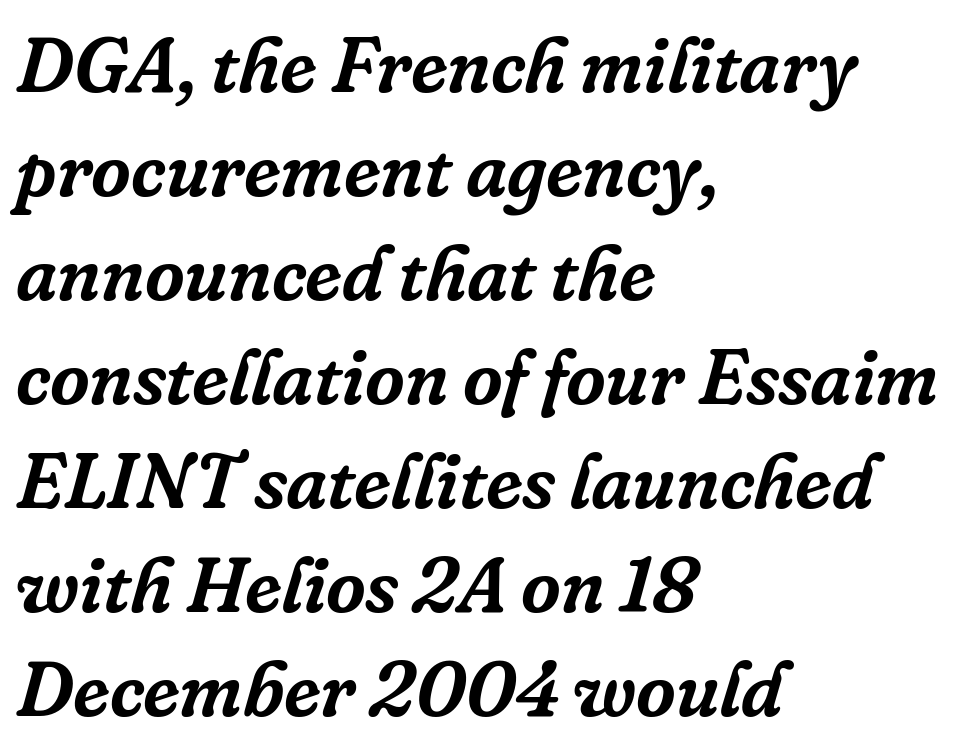
The image shows 77 px serif type, italic (leaning right); set left-aligned, normal line spacing (1.35x), normal letter spacing, not underlined; low stroke contrast and a medium x-height.
